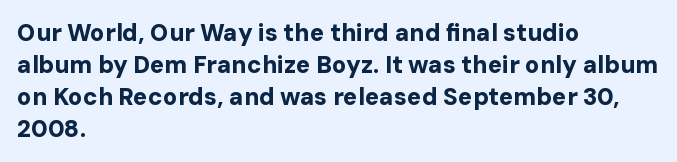
Q: Is the text bold? A: Yes.
Q: Is the text italic (slanted)? A: No, it is upright.
Q: Is the text underlined? A: No.
Q: How is the paragraph aligned? A: Left-aligned.
Q: Is the spacing between letters normal or unusually wide? A: Normal.
Q: Is the spacing between lines tight, normal or loose? A: Normal.
